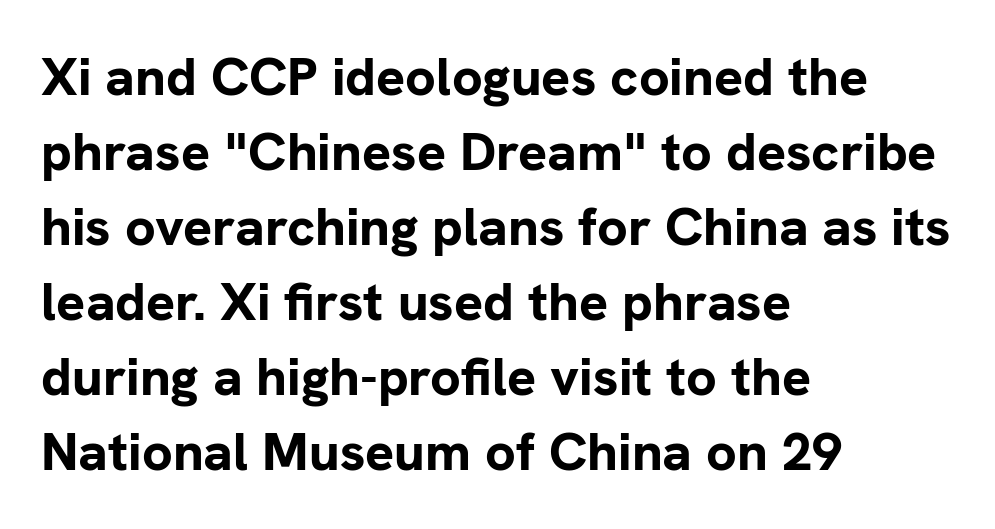
The image shows 54 px bold sans-serif type, upright; set left-aligned, normal line spacing (1.39x), normal letter spacing, not underlined; low stroke contrast and a medium x-height.
